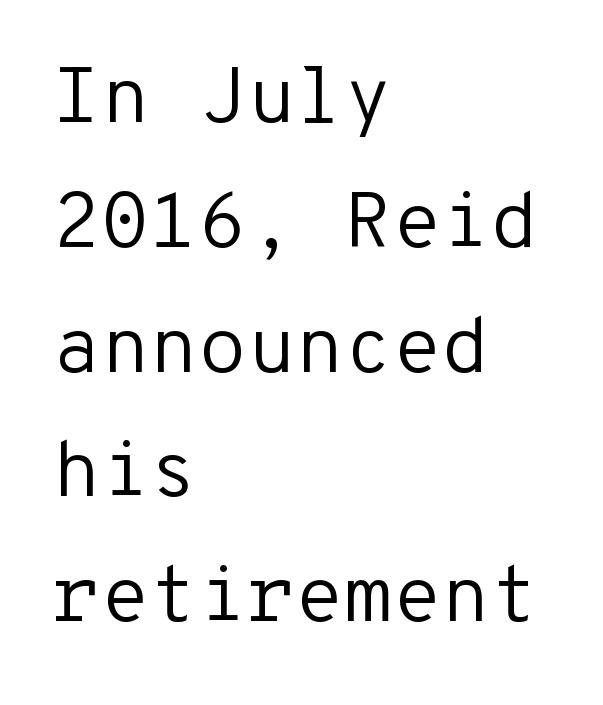
If you drew a line through each stem, it would be perfectly vertical. Which margin do the lines hug? The left one — the right edge is uneven. The font sits on the lighter half of the weight spectrum, regular included. The passage shown has conventional tracking throughout. Here the designer chose a console-style face with uniform glyph widths.
